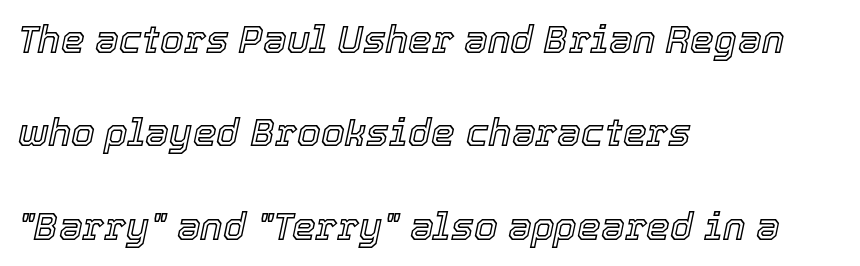
{"italic": "yes", "lean": "right", "slant_degrees": 12, "width": "normal", "x_height": "medium", "monospaced": "no", "underline": "no", "align": "left", "line_spacing": "loose", "line_spacing_ratio": 2.46, "letter_spacing": "normal", "letter_spacing_em": 0.0, "glyph_px": 38}
